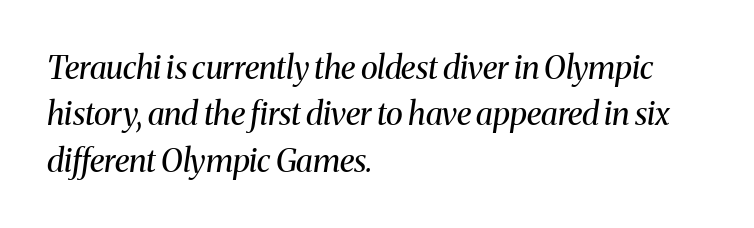
Q: Is the text bold? A: No.
Q: Is the text italic (slanted)? A: Yes, it leans right by about 8 degrees.
Q: Is the typeface a serif or a sans-serif typeface? A: Serif.
Q: Is the text underlined? A: No.
Q: How is the paragraph aligned? A: Left-aligned.
Q: Is the spacing between letters normal or unusually wide? A: Normal.
Q: Is the spacing between lines tight, normal or loose? A: Normal.
Q: Width (condensed, normal, or wide)? A: Normal.
Q: Stroke contrast? A: Medium.
Q: x-height? A: Medium.
Q: Monospaced? A: No.
